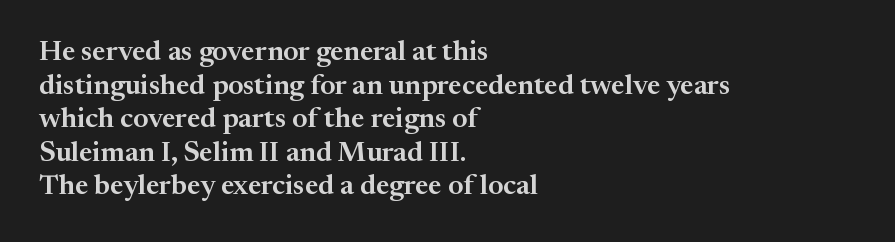
{"serif": "yes", "italic": "no", "width": "normal", "stroke_contrast": "medium", "x_height": "medium", "monospaced": "no", "underline": "no", "align": "left", "line_spacing_ratio": 1.2, "letter_spacing": "normal", "letter_spacing_em": 0.0, "glyph_px": 28}
